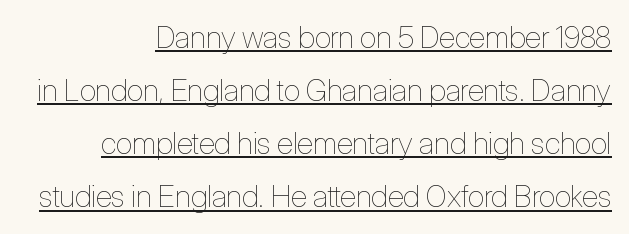
Q: Is the text bold? A: No.
Q: Is the text italic (slanted)? A: No, it is upright.
Q: Is the text underlined? A: Yes.
Q: How is the paragraph aligned? A: Right-aligned.
Q: Is the spacing between letters normal or unusually wide? A: Normal.
Q: Width (condensed, normal, or wide)? A: Condensed.
Q: Stroke contrast? A: Low.
Q: x-height? A: Medium.
Q: Monospaced? A: No.
